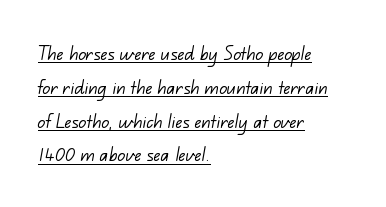
The image shows 23 px text type; set left-aligned, normal line spacing (1.47x), normal letter spacing, underlined.
